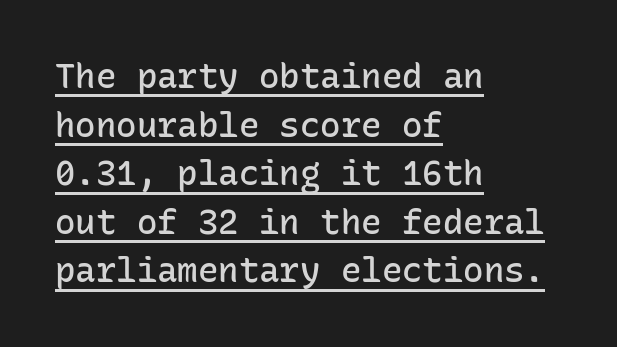
The image shows 34 px semibold sans-serif type, upright, monospaced; set left-aligned, normal line spacing (1.43x), normal letter spacing, underlined; low stroke contrast and a medium x-height.
